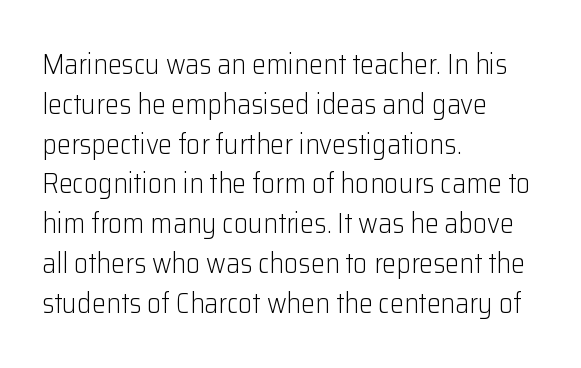
The image shows 28 px light sans-serif type, upright; set left-aligned, normal line spacing (1.42x), normal letter spacing, not underlined; low stroke contrast and a medium x-height.
